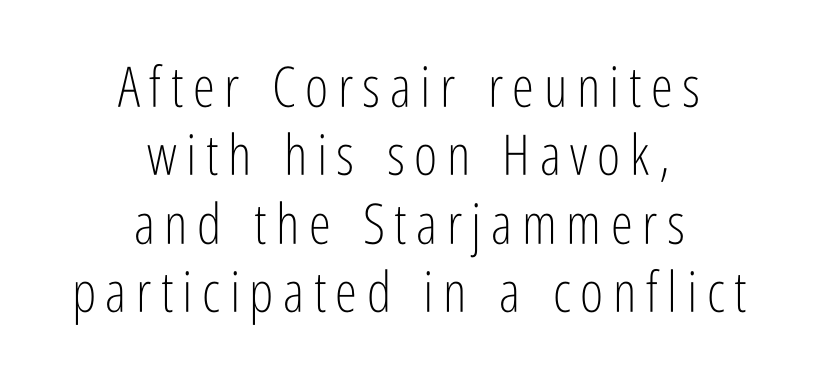
{"serif": "no", "italic": "no", "bold": "no", "weight": "light", "width": "condensed", "stroke_contrast": "low", "x_height": "medium", "monospaced": "no", "underline": "no", "align": "center", "line_spacing_ratio": 1.22, "glyph_px": 56}
